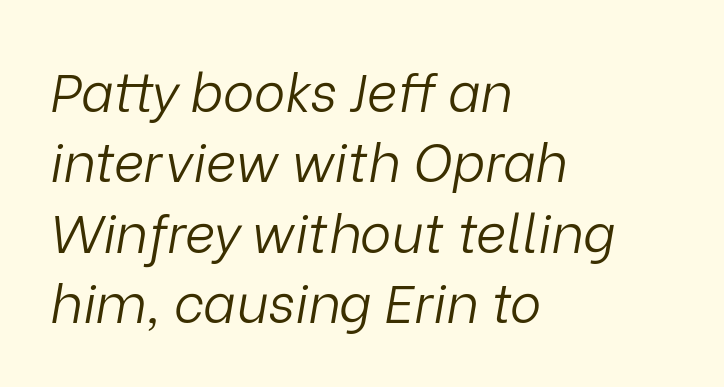
The image shows 53 px light type, italic (leaning right); set left-aligned, normal line spacing (1.33x), normal letter spacing, not underlined; low stroke contrast and a medium x-height.
